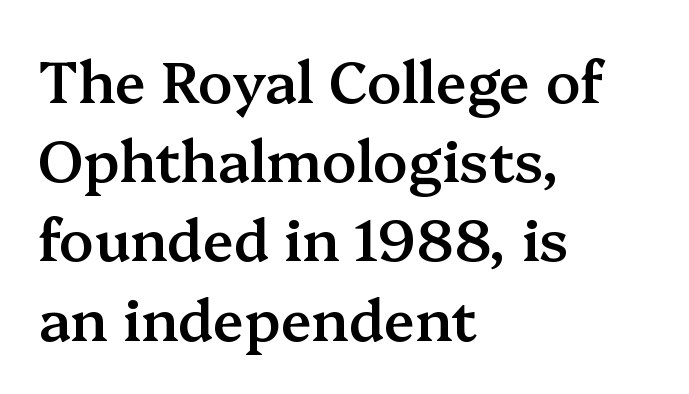
{"serif": "yes", "italic": "no", "bold": "semi", "weight": "semibold", "width": "normal", "stroke_contrast": "medium", "x_height": "medium", "monospaced": "no", "underline": "no", "align": "left", "line_spacing": "normal", "line_spacing_ratio": 1.39, "letter_spacing": "normal", "letter_spacing_em": 0.0, "glyph_px": 57}
